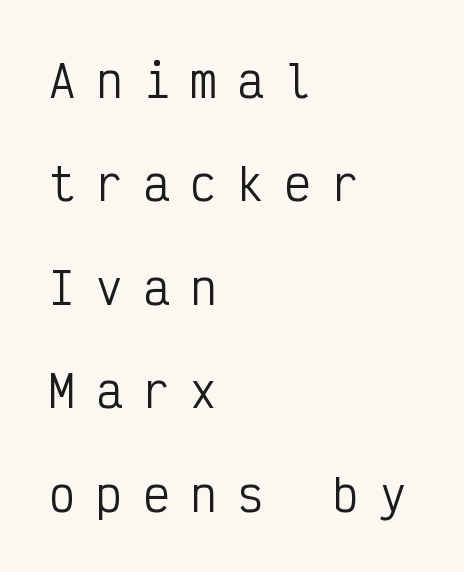
Bare-footed words on every line. This is roman type, the default non-slanted kind. These lines are rendered in a fixed-pitch font. A student would call this left alignment; a typographer would say flush left, rag right. What's the leading like? Stretched, with rows far apart. Between one letter and the next there's a generous, obvious gap.
